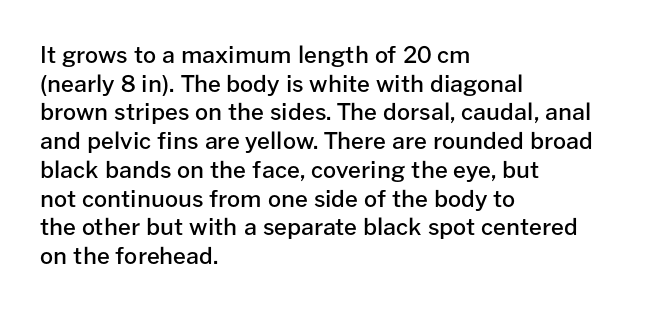
The image shows 23 px text type, upright; set left-aligned, normal line spacing (1.25x), normal letter spacing, not underlined.
